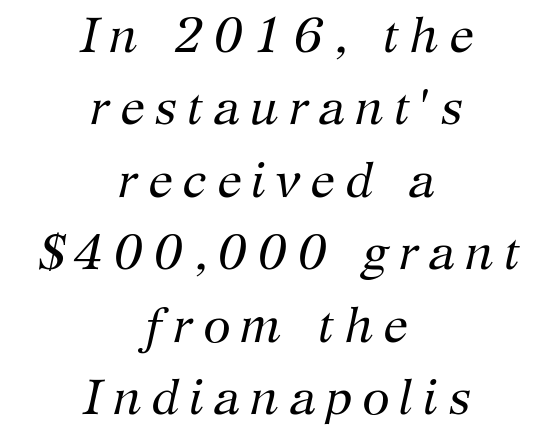
{"serif": "yes", "italic": "yes", "lean": "right", "slant_degrees": 12, "bold": "no", "weight": "regular", "width": "normal", "stroke_contrast": "medium", "x_height": "medium", "monospaced": "no", "underline": "no", "align": "center", "line_spacing": "normal", "line_spacing_ratio": 1.45, "letter_spacing": "wide", "letter_spacing_em": 0.2, "glyph_px": 50}
